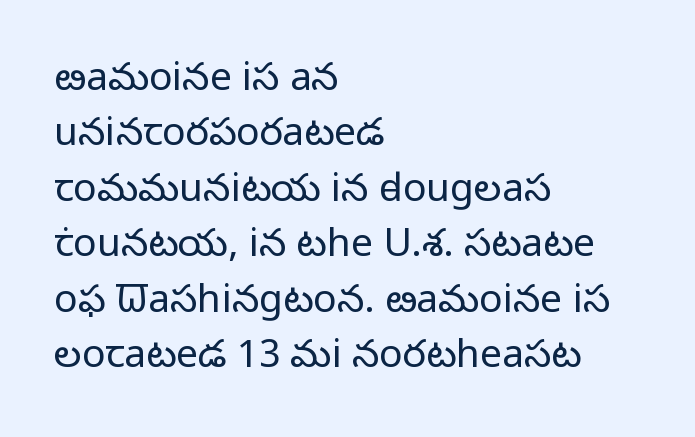
Q: Is the text bold? A: No.
Q: Is the text italic (slanted)? A: No, it is upright.
Q: Is the typeface a serif or a sans-serif typeface? A: Sans-serif.
Q: Is the text underlined? A: No.
Q: How is the paragraph aligned? A: Left-aligned.
Q: Is the spacing between letters normal or unusually wide? A: Normal.
Q: Is the spacing between lines tight, normal or loose? A: Normal.
Q: Width (condensed, normal, or wide)? A: Normal.
Q: Stroke contrast? A: Low.
Q: x-height? A: Medium.
Q: Monospaced? A: No.
